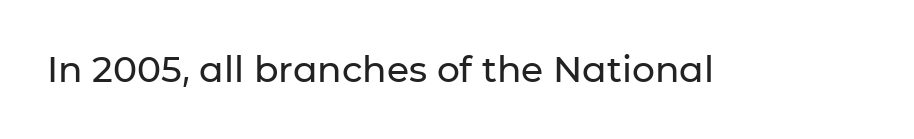
The image shows 36 px sans-serif type, upright; set normal letter spacing, not underlined; low stroke contrast and a medium x-height.
